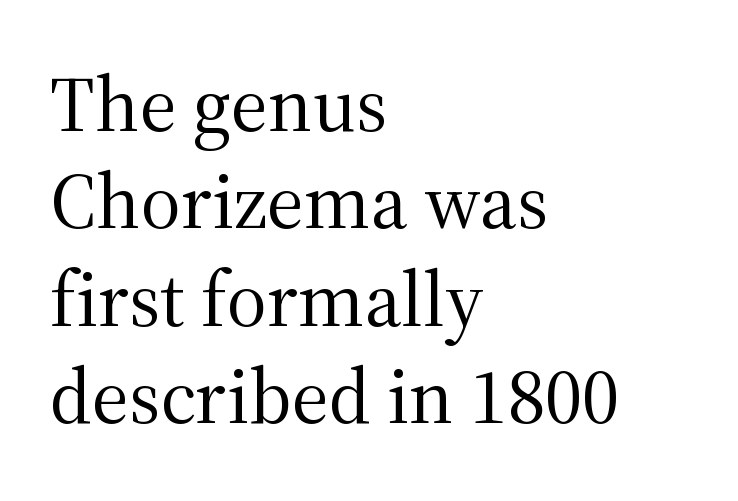
{"serif": "yes", "italic": "no", "bold": "no", "weight": "regular", "width": "normal", "stroke_contrast": "medium", "x_height": "medium", "monospaced": "no", "underline": "no", "align": "left", "line_spacing": "normal", "line_spacing_ratio": 1.25, "letter_spacing": "normal", "letter_spacing_em": 0.0, "glyph_px": 78}
